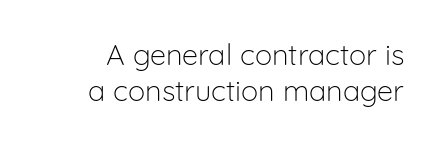
The image shows 29 px light sans-serif type, upright; set line spacing 1.23x, normal letter spacing, not underlined; low stroke contrast and a medium x-height.
